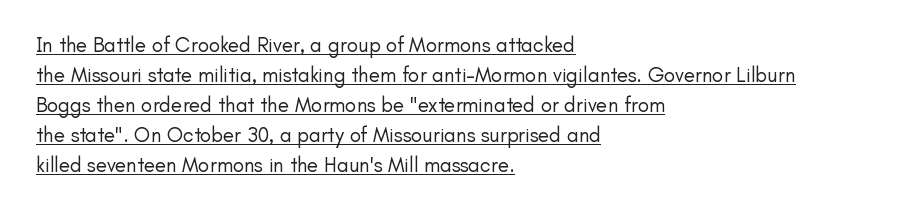
A light-to-regular cut is what we see here. This sample uses an upright cut, with every glyph sitting square on the baseline. The passage shown stacks its lines at a standard gap. Each line starts at the same left margin while the right side varies. The glyphs are accompanied by a horizontal stroke just below them. These lines keep a tight, regular rhythm from letter to letter.
